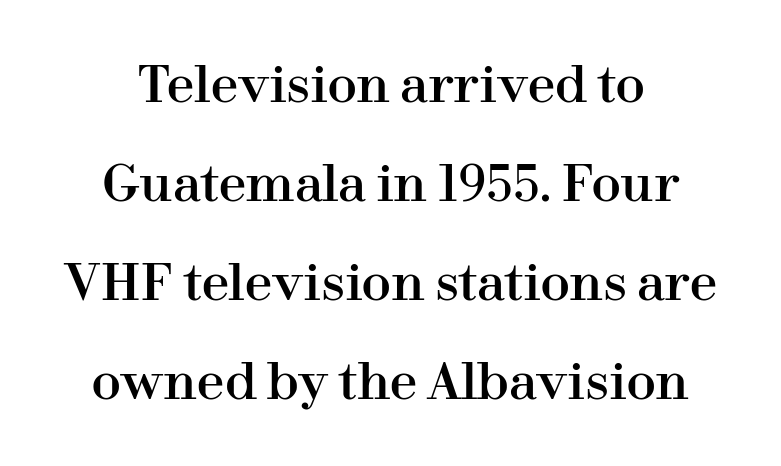
{"serif": "yes", "italic": "no", "width": "normal", "stroke_contrast": "high", "x_height": "medium", "monospaced": "no", "underline": "no", "line_spacing": "loose", "line_spacing_ratio": 2.02, "letter_spacing": "normal", "letter_spacing_em": 0.0, "glyph_px": 49}
